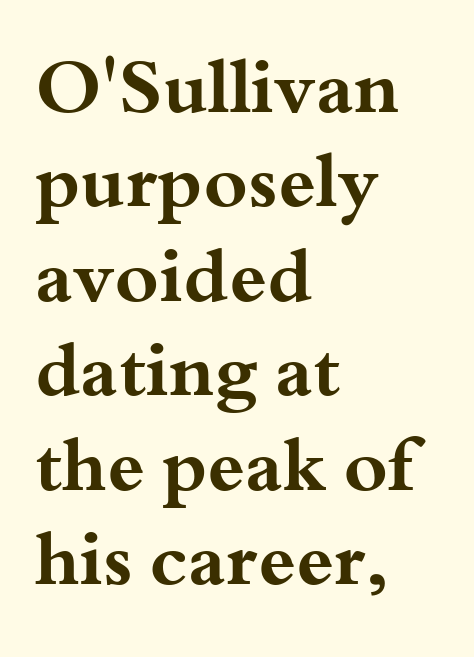
Q: Is the text bold? A: Yes.
Q: Is the text italic (slanted)? A: No, it is upright.
Q: Is the typeface a serif or a sans-serif typeface? A: Serif.
Q: Is the text underlined? A: No.
Q: How is the paragraph aligned? A: Left-aligned.
Q: Is the spacing between letters normal or unusually wide? A: Normal.
Q: Is the spacing between lines tight, normal or loose? A: Normal.
Q: Width (condensed, normal, or wide)? A: Wide.
Q: Stroke contrast? A: Medium.
Q: x-height? A: Small.
Q: Monospaced? A: No.
